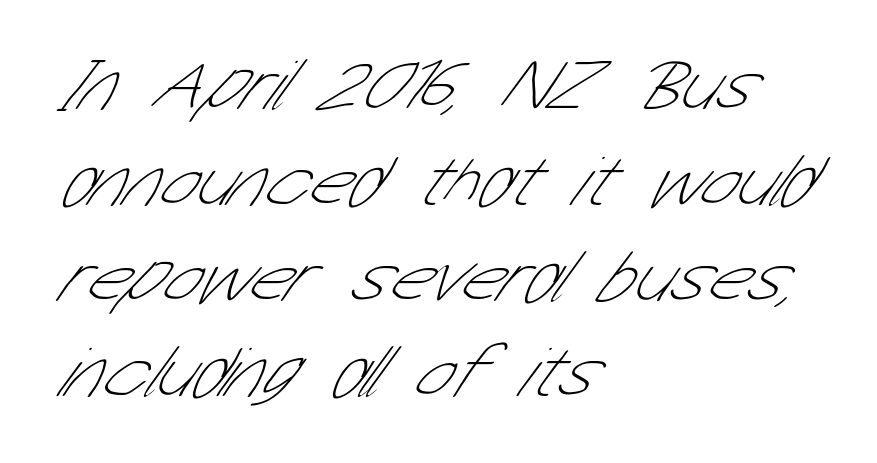
Q: Is the text bold? A: No.
Q: Is the typeface a serif or a sans-serif typeface? A: Sans-serif.
Q: Is the text underlined? A: No.
Q: How is the paragraph aligned? A: Left-aligned.
Q: Is the spacing between letters normal or unusually wide? A: Normal.
Q: Is the spacing between lines tight, normal or loose? A: Normal.
Q: Width (condensed, normal, or wide)? A: Condensed.
Q: Stroke contrast? A: Low.
Q: x-height? A: Medium.
Q: Monospaced? A: No.
